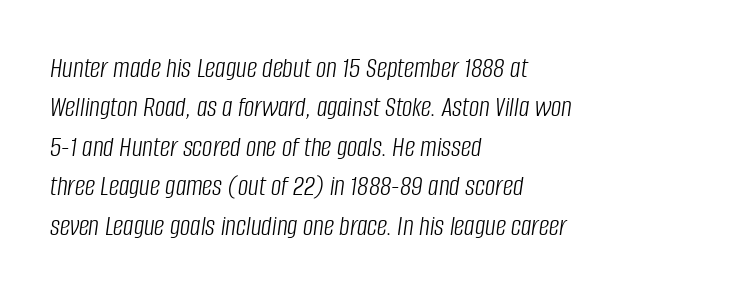
Q: Is the text bold? A: No.
Q: Is the text italic (slanted)? A: Yes, it leans right by about 8 degrees.
Q: Is the text underlined? A: No.
Q: How is the paragraph aligned? A: Left-aligned.
Q: Is the spacing between letters normal or unusually wide? A: Normal.
Q: Is the spacing between lines tight, normal or loose? A: Normal.
Q: Width (condensed, normal, or wide)? A: Condensed.
Q: Stroke contrast? A: Low.
Q: x-height? A: Large.
Q: Monospaced? A: No.
